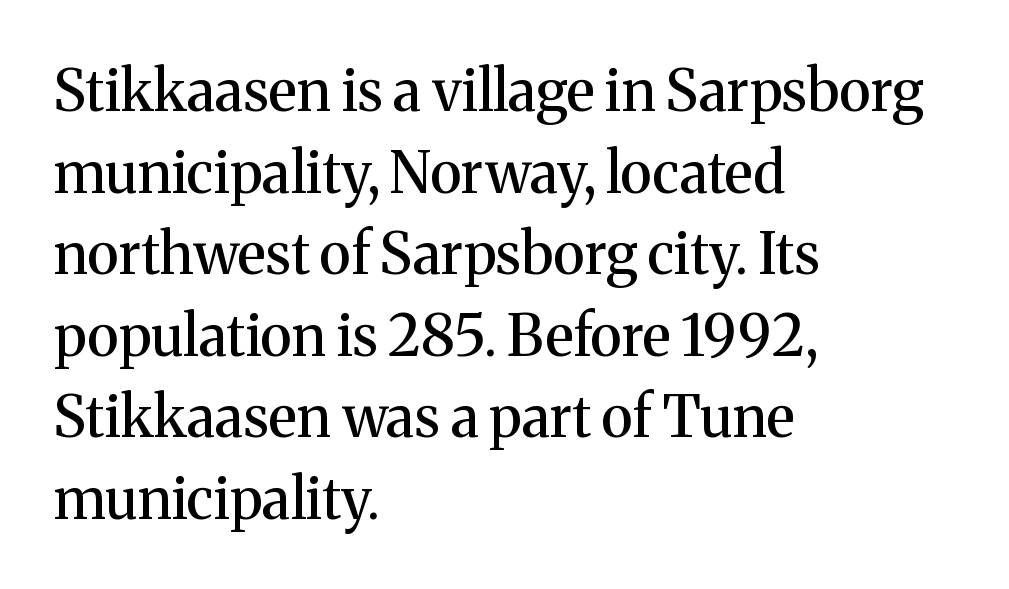
Q: Is the text italic (slanted)? A: No, it is upright.
Q: Is the typeface a serif or a sans-serif typeface? A: Serif.
Q: Is the text underlined? A: No.
Q: How is the paragraph aligned? A: Left-aligned.
Q: Is the spacing between letters normal or unusually wide? A: Normal.
Q: Is the spacing between lines tight, normal or loose? A: Normal.
Q: Width (condensed, normal, or wide)? A: Normal.
Q: Stroke contrast? A: Medium.
Q: x-height? A: Medium.
Q: Monospaced? A: No.
